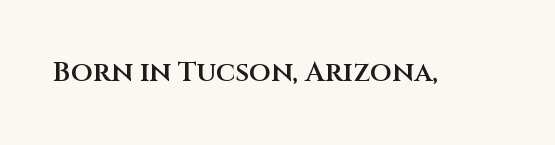
Honestly, there is no underline to notice here at all. Nope, no serifs anywhere on these letters. Tall strokes in this sample are plumb rather than angled. In terms of letterspacing, this is plain default setting. Is this a fixed-width face? No — the glyphs have proportional, varying widths. A fair bit of extra ink — the face is semibold, not bold.
